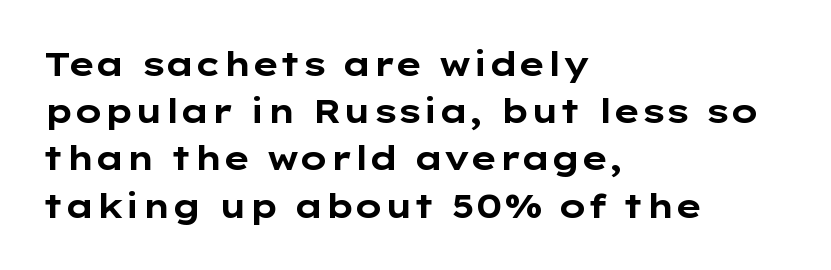
Every letter is thick-stroked: bold, no question. The space beneath each line is pristine and unruled. Caption: multi-line text, flush left, ragged right. Vertical spacing — default.
